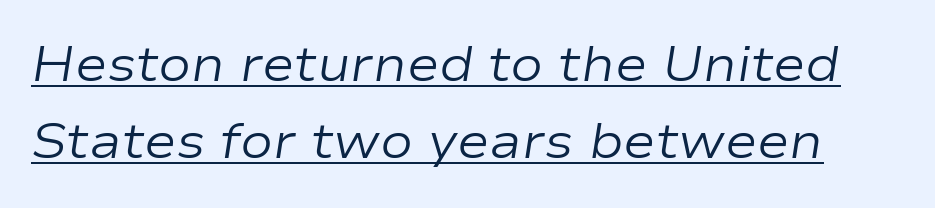
Q: Is the text bold? A: No.
Q: Is the text italic (slanted)? A: Yes, it leans right by about 9 degrees.
Q: Is the text underlined? A: Yes.
Q: Is the spacing between letters normal or unusually wide? A: Normal.
Q: Is the spacing between lines tight, normal or loose? A: Normal.
Q: Width (condensed, normal, or wide)? A: Wide.
Q: Stroke contrast? A: Low.
Q: x-height? A: Medium.
Q: Monospaced? A: No.
